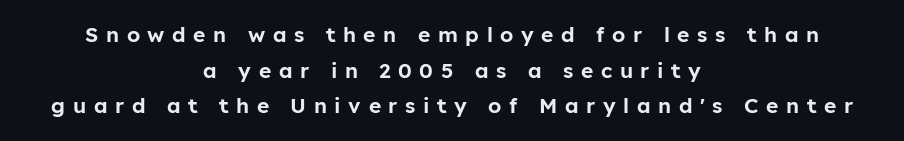
Q: Is the text italic (slanted)? A: No, it is upright.
Q: Is the text underlined? A: No.
Q: How is the paragraph aligned? A: Centered.
Q: Is the spacing between letters normal or unusually wide? A: Unusually wide.
Q: Is the spacing between lines tight, normal or loose? A: Normal.
